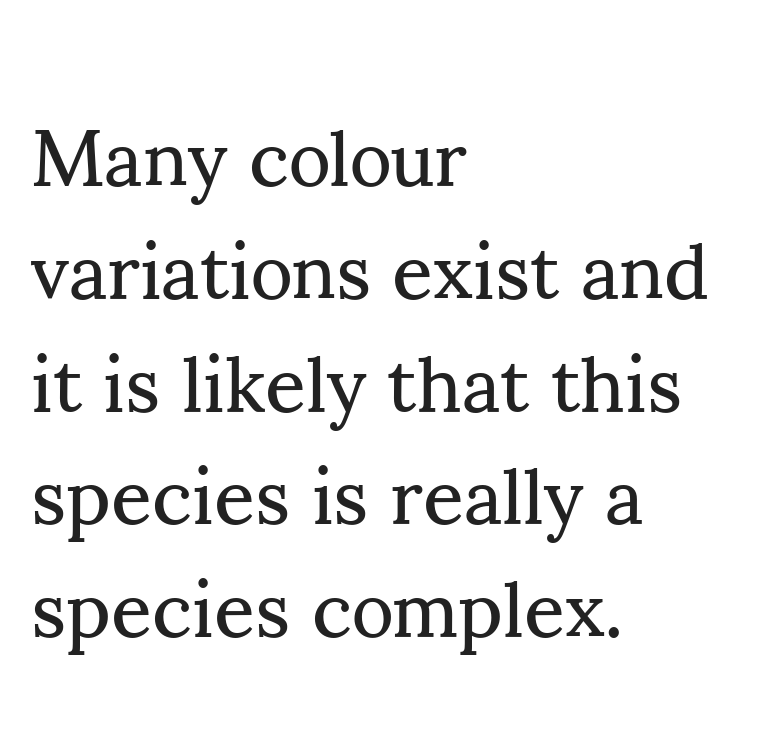
{"serif": "yes", "italic": "no", "bold": "no", "weight": "regular", "width": "normal", "stroke_contrast": "medium", "x_height": "small", "monospaced": "no", "underline": "no", "align": "left", "line_spacing": "normal", "line_spacing_ratio": 1.41, "letter_spacing": "normal", "letter_spacing_em": 0.0, "glyph_px": 80}
